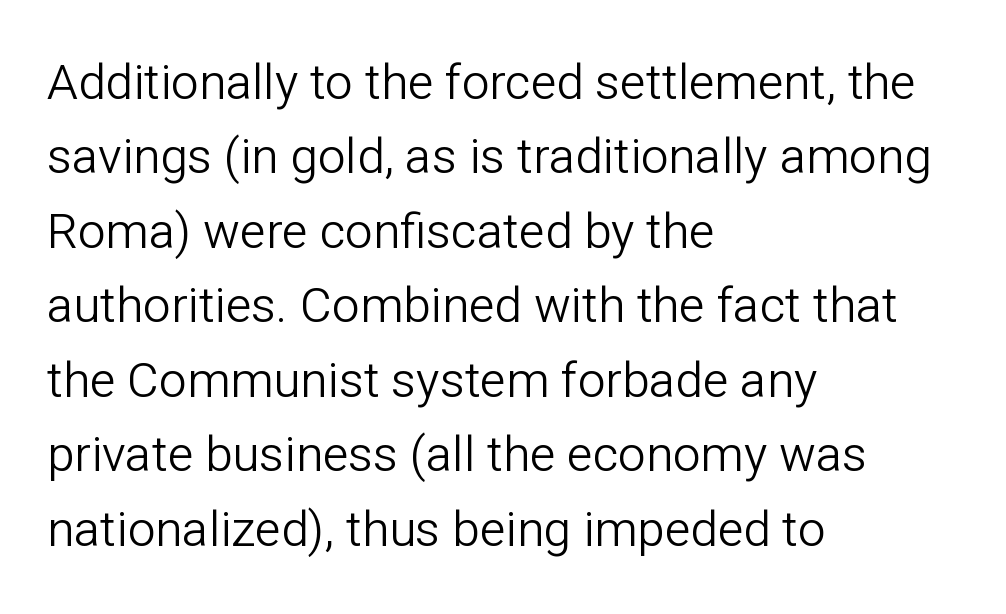
Q: Is the text bold? A: No.
Q: Is the text italic (slanted)? A: No, it is upright.
Q: Is the typeface a serif or a sans-serif typeface? A: Sans-serif.
Q: Is the text underlined? A: No.
Q: How is the paragraph aligned? A: Left-aligned.
Q: Is the spacing between letters normal or unusually wide? A: Normal.
Q: Is the spacing between lines tight, normal or loose? A: Normal.
Q: Width (condensed, normal, or wide)? A: Normal.
Q: Stroke contrast? A: Low.
Q: x-height? A: Medium.
Q: Monospaced? A: No.
